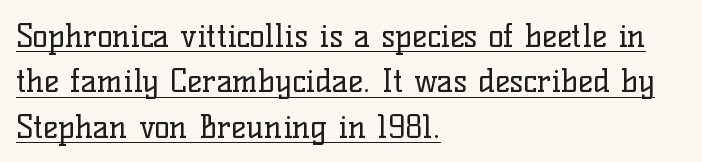
The image shows 32 px regular-weight serif type, upright; set left-aligned, normal line spacing (1.42x), normal letter spacing, underlined; low stroke contrast and a medium x-height.
